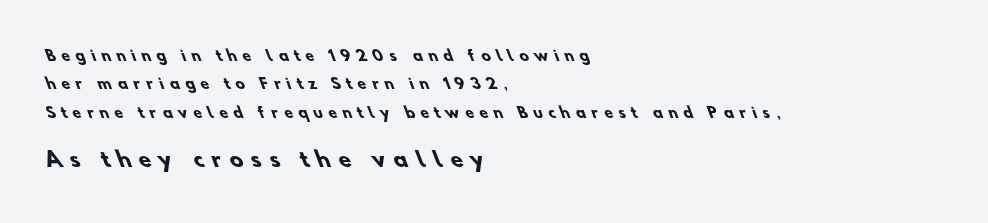
The image shows 20 px bold type; set left-aligned, loose line spacing (2.03x), unusually wide letter spacing (+0.41 em), not underlined; the second (bottom) block is 1.43x larger.
